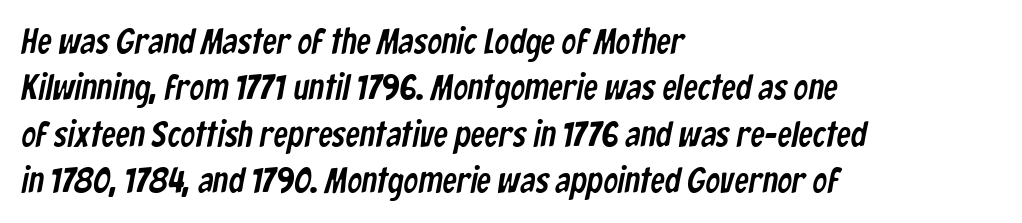
The image shows 36 px condensed sans-serif type; set left-aligned, normal line spacing (1.29x), normal letter spacing, not underlined; low stroke contrast and a medium x-height.
